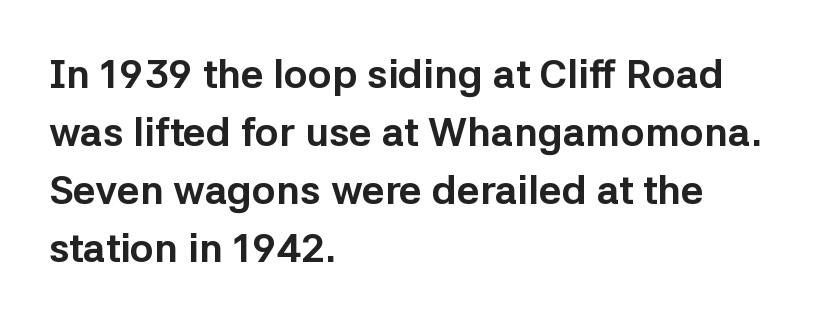
Strong, thick strokes mark this as bold type. A classic flush-left, rag-right setting is used for this passage. Anything drawn beneath the words? Only blank space. The rendering uses a moderate line-height, typical for paragraphs. Stroke terminals: plain, sans-serif.
